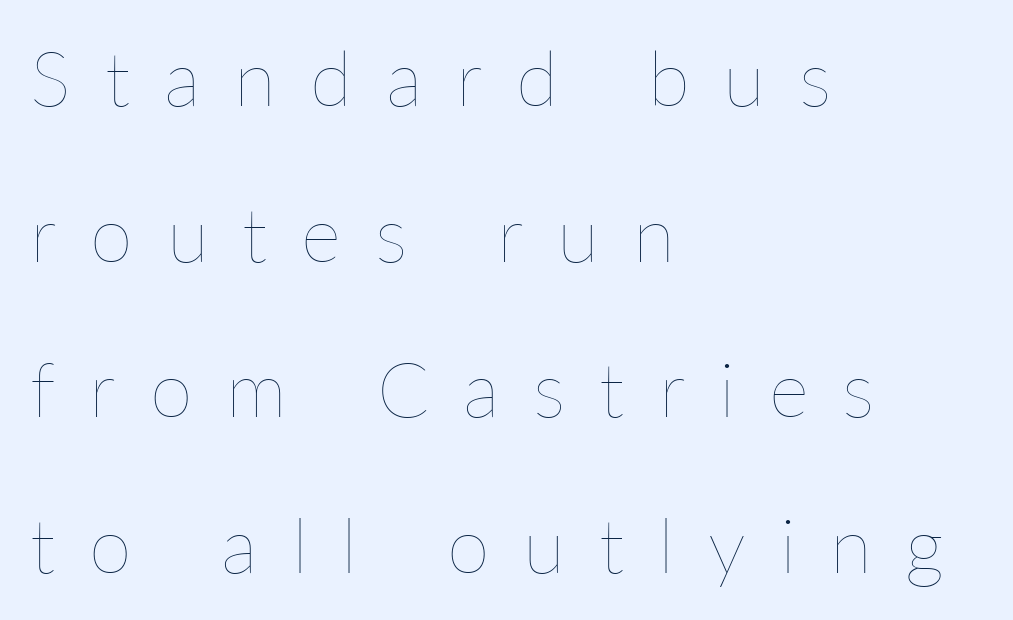
The image shows 77 px thin type, upright; set left-aligned, loose line spacing (2.02x), unusually wide letter spacing (+0.44 em), not underlined; low stroke contrast and a medium x-height.
